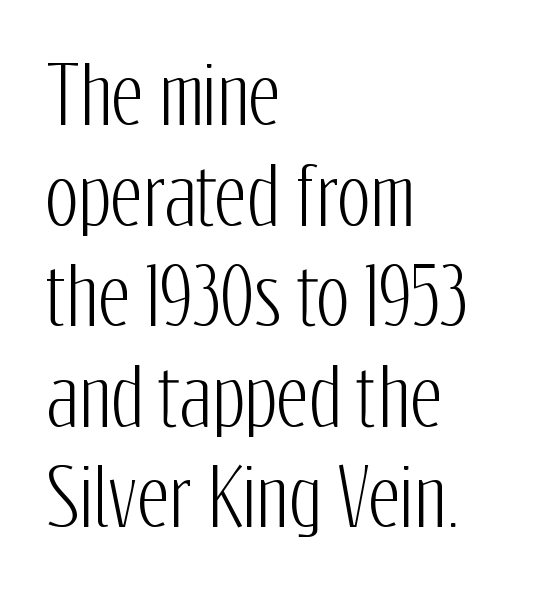
Q: Is the text italic (slanted)? A: No, it is upright.
Q: Is the typeface a serif or a sans-serif typeface? A: Sans-serif.
Q: Is the text underlined? A: No.
Q: How is the paragraph aligned? A: Left-aligned.
Q: Is the spacing between letters normal or unusually wide? A: Normal.
Q: Is the spacing between lines tight, normal or loose? A: Normal.
Q: Width (condensed, normal, or wide)? A: Condensed.
Q: Stroke contrast? A: Low.
Q: x-height? A: Medium.
Q: Monospaced? A: No.
